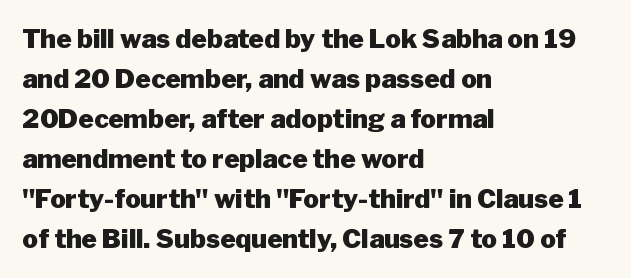
Q: Is the text bold? A: Yes.
Q: Is the text italic (slanted)? A: No, it is upright.
Q: Is the text underlined? A: No.
Q: How is the paragraph aligned? A: Left-aligned.
Q: Is the spacing between letters normal or unusually wide? A: Normal.
Q: Is the spacing between lines tight, normal or loose? A: Normal.
